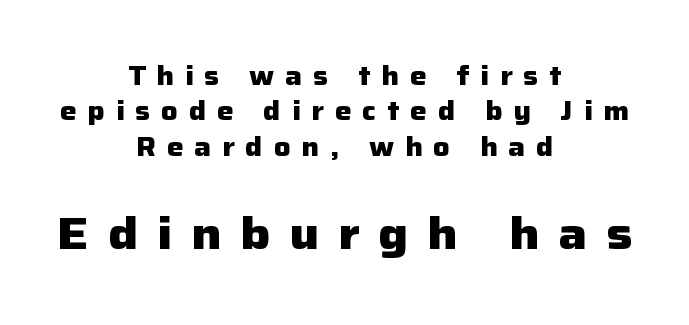
The image shows 45 px heavy sans-serif type, upright; set centered, normal line spacing (1.36x), unusually wide letter spacing (+0.42 em), not underlined; the second (bottom) block is 1.73x larger; low stroke contrast and a medium x-height.
